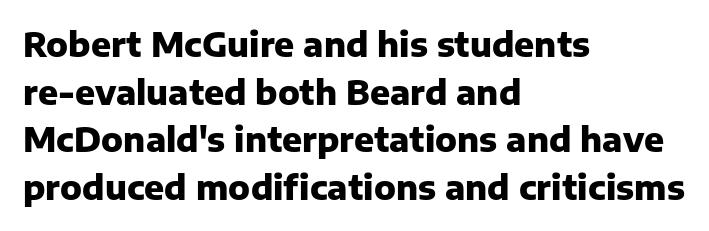
The image shows 33 px heavy sans-serif type, upright; set left-aligned, normal line spacing (1.44x), normal letter spacing, not underlined; low stroke contrast and a medium x-height.
